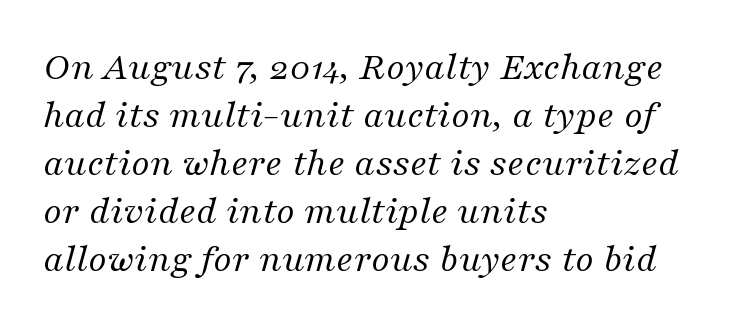
{"serif": "yes", "italic": "yes", "lean": "right", "slant_degrees": 16, "bold": "no", "weight": "regular", "width": "normal", "stroke_contrast": "medium", "x_height": "medium", "monospaced": "no", "underline": "no", "align": "left", "line_spacing_ratio": 1.2, "letter_spacing": "normal", "letter_spacing_em": 0.0, "glyph_px": 40}
